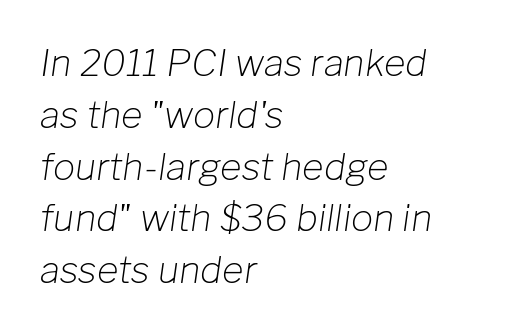
Q: Is the text bold? A: No.
Q: Is the text italic (slanted)? A: Yes, it leans right by about 8 degrees.
Q: Is the text underlined? A: No.
Q: How is the paragraph aligned? A: Left-aligned.
Q: Is the spacing between letters normal or unusually wide? A: Normal.
Q: Is the spacing between lines tight, normal or loose? A: Normal.
Q: Width (condensed, normal, or wide)? A: Normal.
Q: Stroke contrast? A: Low.
Q: x-height? A: Medium.
Q: Monospaced? A: No.
